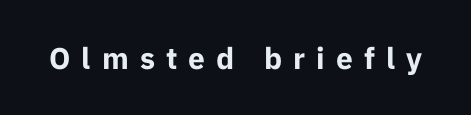
{"serif": "no", "italic": "no", "bold": "yes", "weight": "bold", "width": "normal", "stroke_contrast": "low", "x_height": "medium", "monospaced": "no", "underline": "no", "letter_spacing": "wide", "letter_spacing_em": 0.37, "glyph_px": 30}
